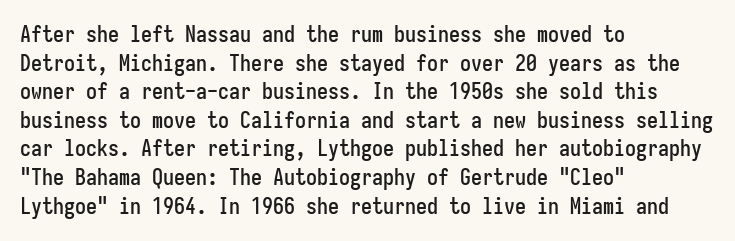
The image shows 22 px text type, upright; set left-aligned, normal line spacing (1.3x), normal letter spacing, not underlined.
